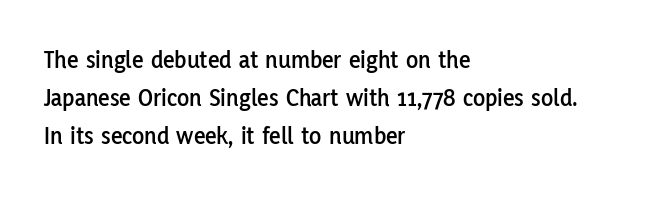
{"italic": "no", "underline": "no", "align": "left", "line_spacing": "normal", "line_spacing_ratio": 1.52, "letter_spacing": "normal", "letter_spacing_em": 0.0, "glyph_px": 25}
